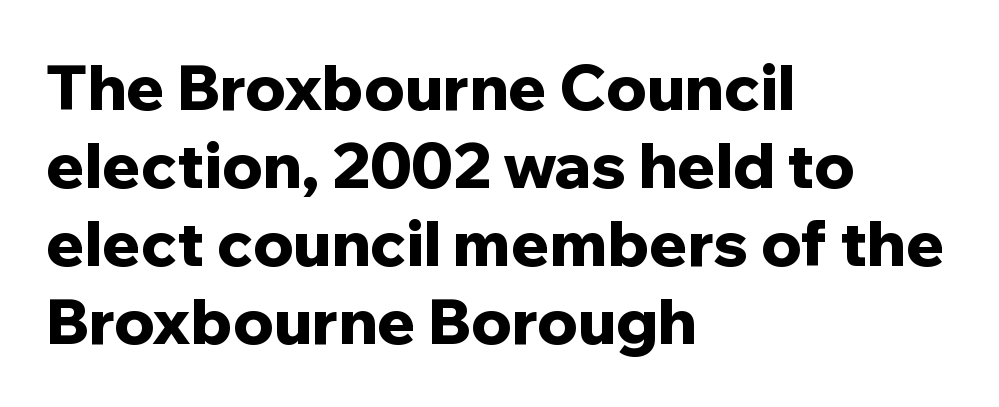
Q: Is the text bold? A: Yes.
Q: Is the text italic (slanted)? A: No, it is upright.
Q: Is the typeface a serif or a sans-serif typeface? A: Sans-serif.
Q: Is the text underlined? A: No.
Q: How is the paragraph aligned? A: Left-aligned.
Q: Is the spacing between letters normal or unusually wide? A: Normal.
Q: Width (condensed, normal, or wide)? A: Normal.
Q: Stroke contrast? A: Low.
Q: x-height? A: Medium.
Q: Monospaced? A: No.
